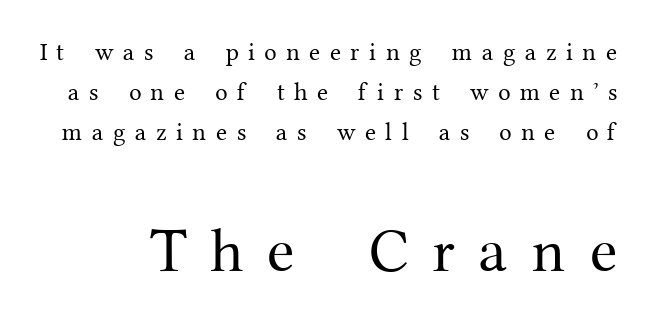
The image shows 62 px regular-weight serif type, upright; set normal line spacing (1.6x), unusually wide letter spacing (+0.38 em), not underlined; the second (bottom) block is 2.48x larger; medium stroke contrast and a medium x-height.
